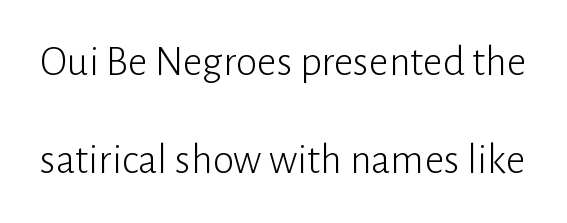
Q: Is the text bold? A: No.
Q: Is the text italic (slanted)? A: No, it is upright.
Q: Is the typeface a serif or a sans-serif typeface? A: Sans-serif.
Q: Is the text underlined? A: No.
Q: Is the spacing between letters normal or unusually wide? A: Normal.
Q: Is the spacing between lines tight, normal or loose? A: Loose.
Q: Width (condensed, normal, or wide)? A: Normal.
Q: Stroke contrast? A: Low.
Q: x-height? A: Medium.
Q: Monospaced? A: No.
